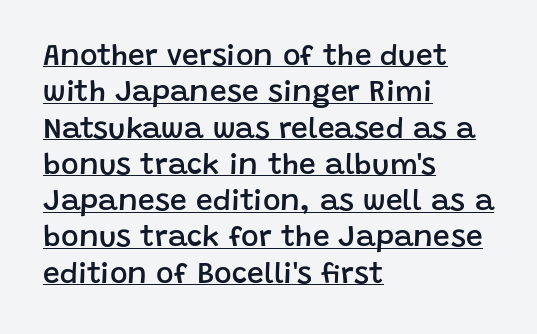
The image shows 30 px semibold sans-serif type, upright; set left-aligned, line spacing 1.21x, normal letter spacing, underlined; low stroke contrast and a large x-height.
